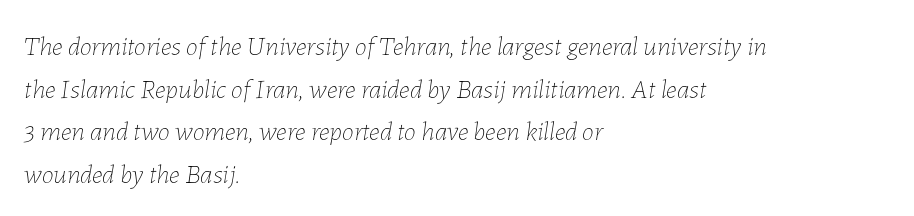
Q: Is the text bold? A: No.
Q: Is the text italic (slanted)? A: Yes, it leans right by about 7 degrees.
Q: Is the text underlined? A: No.
Q: How is the paragraph aligned? A: Left-aligned.
Q: Is the spacing between letters normal or unusually wide? A: Normal.
Q: Is the spacing between lines tight, normal or loose? A: Normal.
